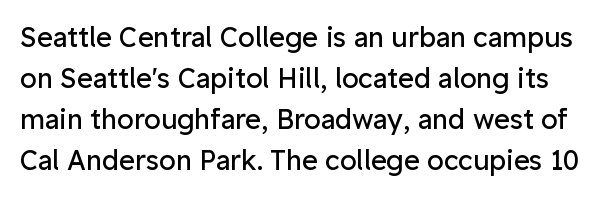
When letters stand straight like this, we call the style roman or upright. The characters are drawn with everyday or finer stroke widths. Notice how descenders clear the ascenders below comfortably — that's standard leading. Caption: standard tracking, unaltered. The area under the type is left untouched.
